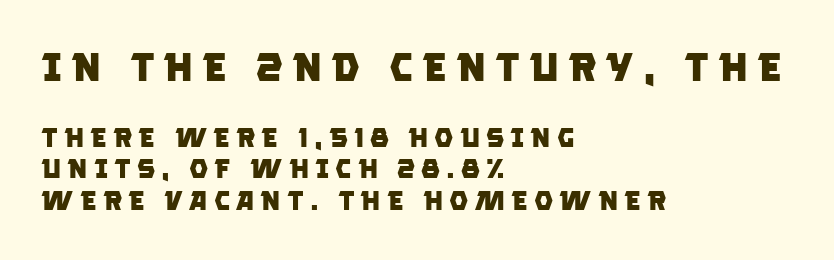
The glyphs are unaccompanied by any horizontal stroke below them. Line beginnings align vertically; line endings do not. Type size steps down from the first block to the second. Heavy-handed strokes throughout: this text is bold. Do the characters align in a grid? No, the font is proportional.
